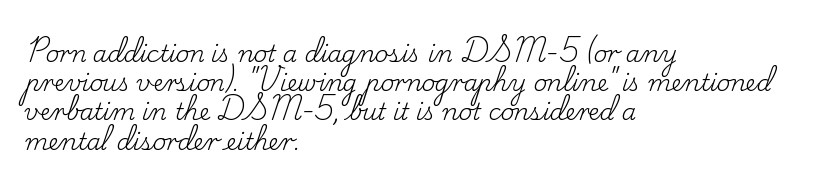
Nothing unusual about the tracking: characters are spaced as the font intends. Caption: multi-line text, flush left, ragged right. How would I describe the line gaps? Plain and ordinary. Unbolded letterforms with no extra heft.
